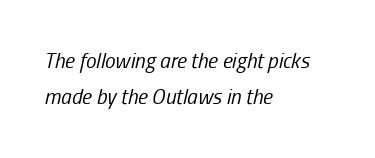
The image shows 21 px text type, italic (leaning right); set left-aligned, line spacing 1.72x, normal letter spacing, not underlined.
